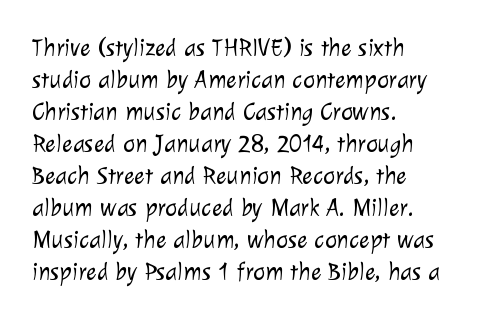
Q: Is the text bold? A: No.
Q: Is the text underlined? A: No.
Q: How is the paragraph aligned? A: Left-aligned.
Q: Is the spacing between letters normal or unusually wide? A: Normal.
Q: Is the spacing between lines tight, normal or loose? A: Normal.
